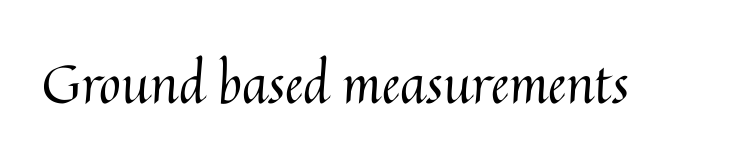
Q: Is the text bold? A: No.
Q: Is the text italic (slanted)? A: Yes.
Q: Is the text underlined? A: No.
Q: Is the spacing between letters normal or unusually wide? A: Normal.
Q: Width (condensed, normal, or wide)? A: Normal.
Q: Stroke contrast? A: Medium.
Q: x-height? A: Medium.
Q: Monospaced? A: No.
